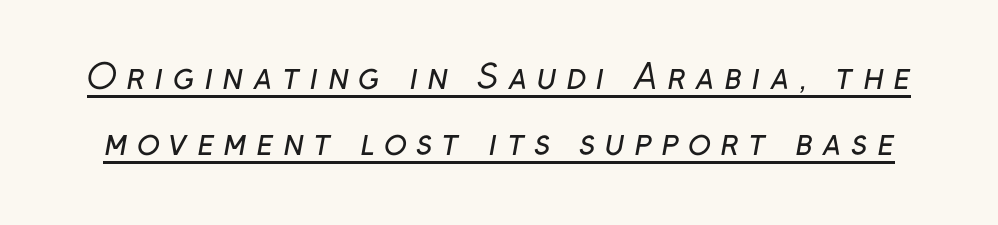
The image shows 34 px regular-weight sans-serif type; set loose line spacing (1.95x), unusually wide letter spacing (+0.27 em), underlined; low stroke contrast and a medium x-height.
